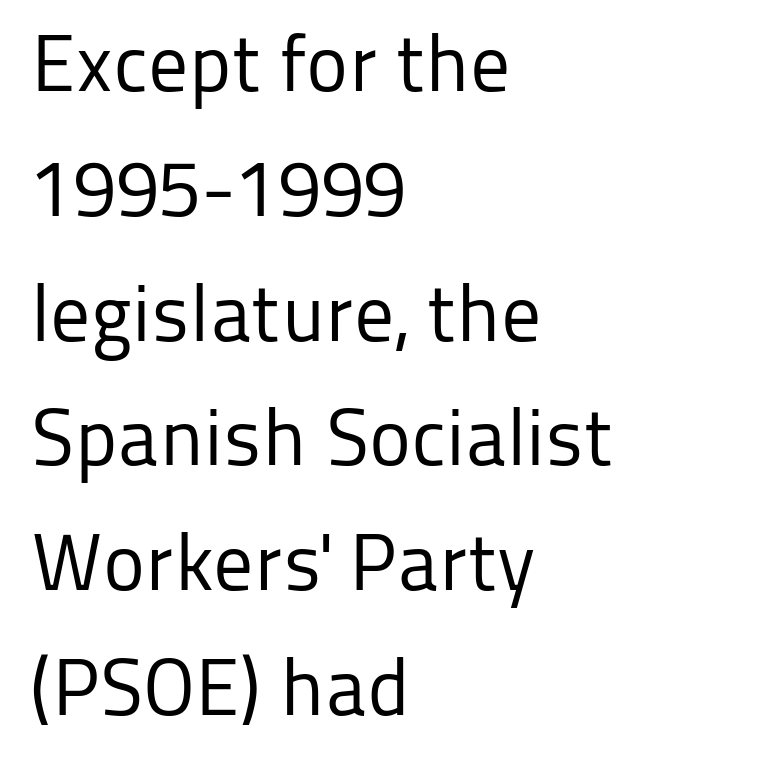
{"serif": "no", "italic": "no", "bold": "no", "weight": "regular", "width": "normal", "stroke_contrast": "low", "x_height": "medium", "monospaced": "no", "underline": "no", "align": "left", "line_spacing": "normal", "line_spacing_ratio": 1.56, "letter_spacing": "normal", "letter_spacing_em": 0.0, "glyph_px": 80}
